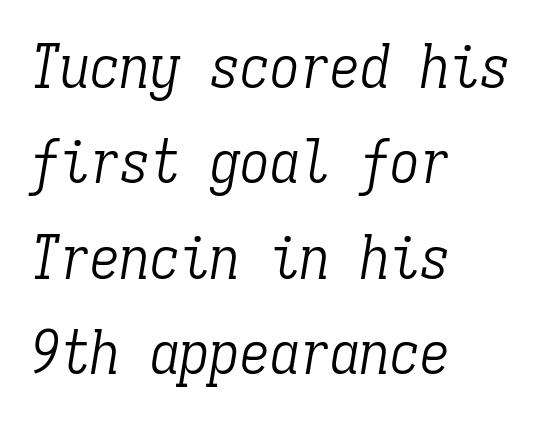
Q: Is the text bold? A: No.
Q: Is the text italic (slanted)? A: Yes, it leans right by about 9 degrees.
Q: Is the typeface a serif or a sans-serif typeface? A: Serif.
Q: Is the text underlined? A: No.
Q: How is the paragraph aligned? A: Left-aligned.
Q: Is the spacing between letters normal or unusually wide? A: Normal.
Q: Is the spacing between lines tight, normal or loose? A: Normal.
Q: Width (condensed, normal, or wide)? A: Condensed.
Q: Stroke contrast? A: Low.
Q: x-height? A: Medium.
Q: Monospaced? A: Yes.
